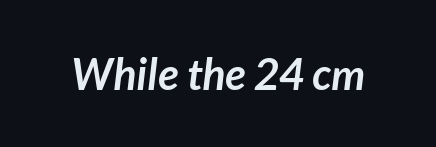
The image shows 43 px semibold sans-serif type; set normal letter spacing, not underlined; low stroke contrast and a medium x-height.
